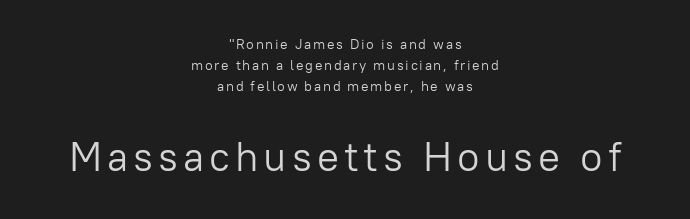
Q: Is the text bold? A: No.
Q: Is the text italic (slanted)? A: No, it is upright.
Q: Is the typeface a serif or a sans-serif typeface? A: Sans-serif.
Q: Is the text underlined? A: No.
Q: How is the paragraph aligned? A: Centered.
Q: Is the spacing between lines tight, normal or loose? A: Normal.
Q: Which block of text is set in a larger size, the first (top) or the second (bottom)? A: The second (bottom) one.
Q: Width (condensed, normal, or wide)? A: Normal.
Q: Stroke contrast? A: Low.
Q: x-height? A: Medium.
Q: Monospaced? A: No.
